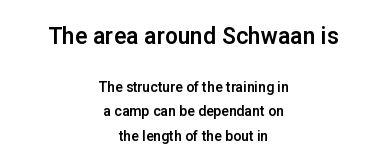
Q: Is the text italic (slanted)? A: No, it is upright.
Q: Is the text underlined? A: No.
Q: How is the paragraph aligned? A: Centered.
Q: Is the spacing between letters normal or unusually wide? A: Normal.
Q: Which block of text is set in a larger size, the first (top) or the second (bottom)? A: The first (top) one.
